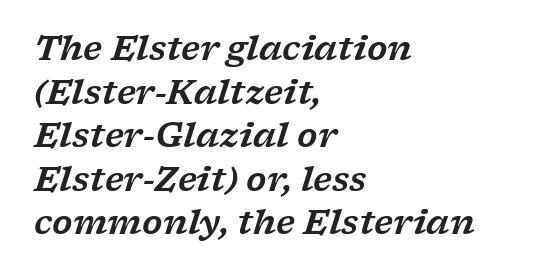
The image shows 33 px wide serif type, italic (leaning right); set left-aligned, normal line spacing (1.32x), normal letter spacing, not underlined; low stroke contrast and a medium x-height.
